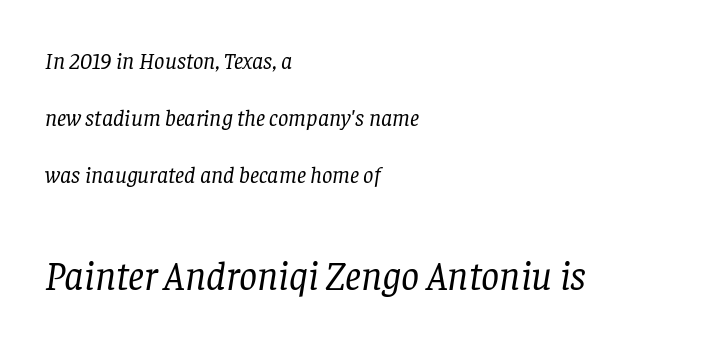
The image shows 40 px regular-weight serif type, italic (leaning right); set left-aligned, loose line spacing (2.48x), normal letter spacing, not underlined; the second (bottom) block is 1.74x larger; low stroke contrast and a large x-height.
